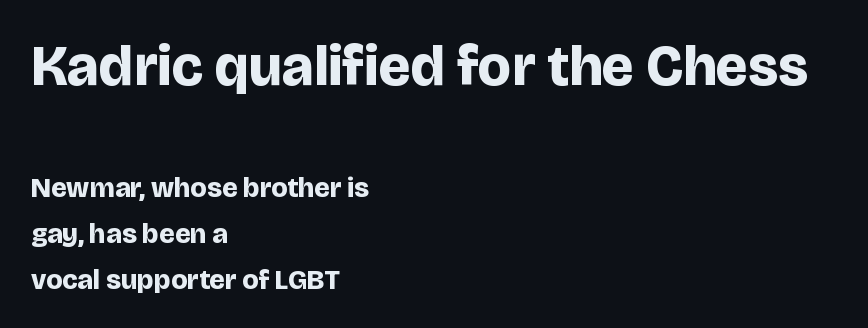
The image shows 57 px bold sans-serif type, upright; set left-aligned, normal line spacing (1.64x), normal letter spacing, not underlined; the first (top) block is 2.04x larger; low stroke contrast and a large x-height.
